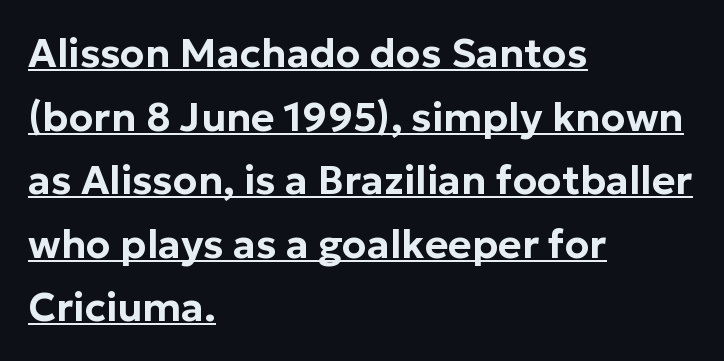
Honestly, the letter spacing is just normal — you wouldn't notice it. These lines are composed in type without serifs. Each letter keeps its own natural width here, so spacing adapts to shape. Notice how the stems are strictly vertical — no italics here. The text block is weighted toward the left margin, trailing off unevenly rightward. Notice how a bar underscores the lettering throughout.
